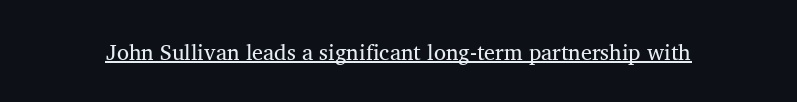
The image shows 22 px text type, upright; set normal letter spacing, underlined.
